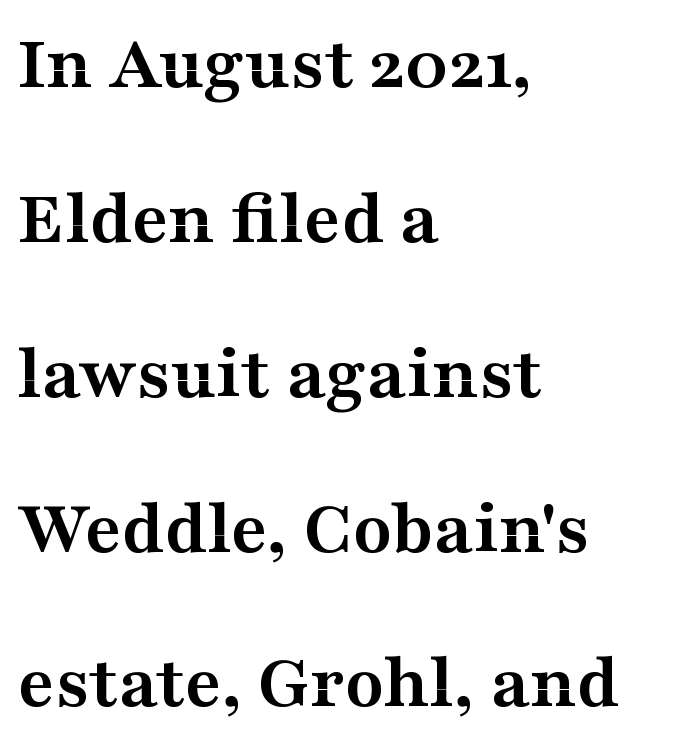
Q: Is the text bold? A: Yes.
Q: Is the text italic (slanted)? A: No, it is upright.
Q: Is the typeface a serif or a sans-serif typeface? A: Serif.
Q: Is the text underlined? A: No.
Q: How is the paragraph aligned? A: Left-aligned.
Q: Is the spacing between letters normal or unusually wide? A: Normal.
Q: Is the spacing between lines tight, normal or loose? A: Loose.
Q: Width (condensed, normal, or wide)? A: Wide.
Q: Stroke contrast? A: Medium.
Q: x-height? A: Medium.
Q: Monospaced? A: No.
